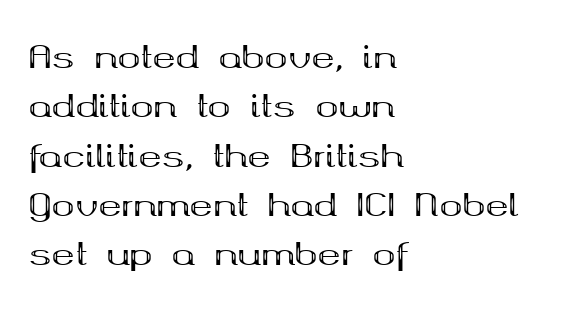
{"serif": "yes", "italic": "no", "bold": "yes", "weight": "bold", "width": "wide", "stroke_contrast": "medium", "x_height": "medium", "monospaced": "no", "underline": "no", "align": "left", "line_spacing": "normal", "line_spacing_ratio": 1.59, "letter_spacing": "normal", "letter_spacing_em": 0.0, "glyph_px": 31}
